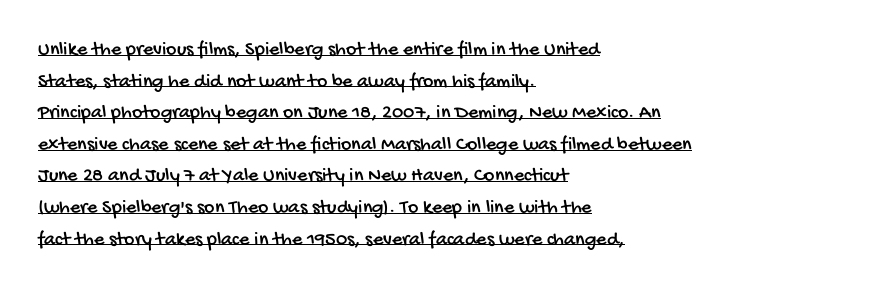
Q: Is the text underlined? A: Yes.
Q: How is the paragraph aligned? A: Left-aligned.
Q: Is the spacing between letters normal or unusually wide? A: Normal.
Q: Is the spacing between lines tight, normal or loose? A: Normal.
